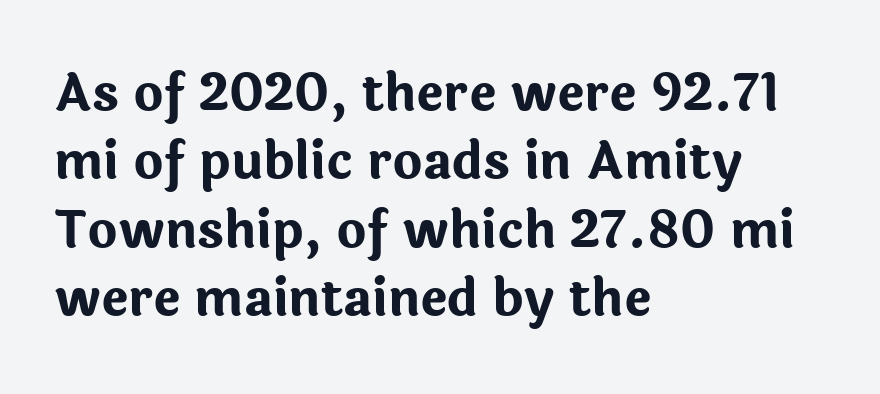
{"serif": "no", "italic": "no", "bold": "yes", "weight": "bold", "width": "normal", "stroke_contrast": "low", "x_height": "medium", "monospaced": "no", "underline": "no", "align": "left", "line_spacing": "normal", "line_spacing_ratio": 1.34, "letter_spacing": "normal", "letter_spacing_em": 0.0, "glyph_px": 51}
